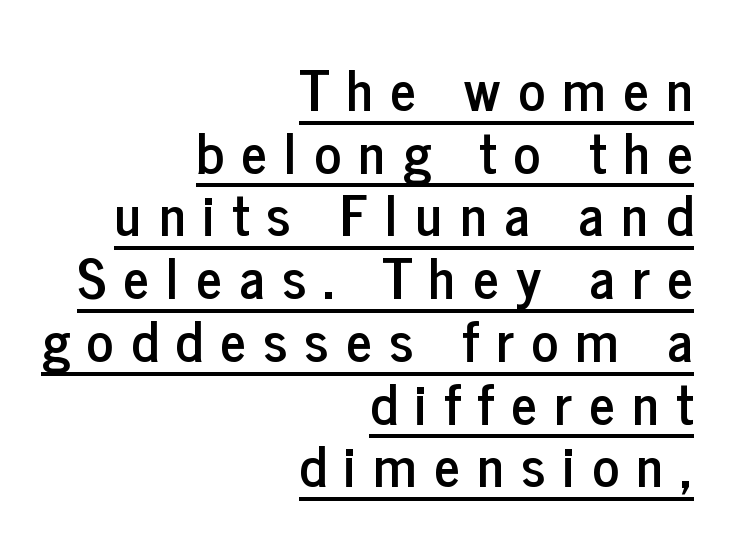
{"serif": "no", "italic": "no", "width": "condensed", "stroke_contrast": "low", "x_height": "medium", "monospaced": "no", "underline": "yes", "align": "right", "line_spacing": "tight", "line_spacing_ratio": 1.12, "letter_spacing": "wide", "letter_spacing_em": 0.31, "glyph_px": 56}
